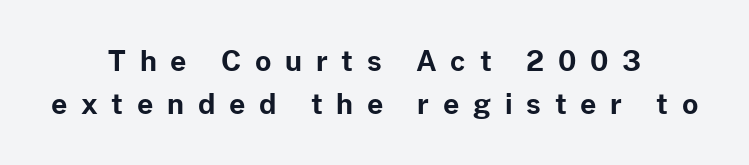
The image shows 28 px bold sans-serif type, upright; set centered, normal line spacing (1.53x), unusually wide letter spacing (+0.49 em), not underlined; low stroke contrast and a medium x-height.
